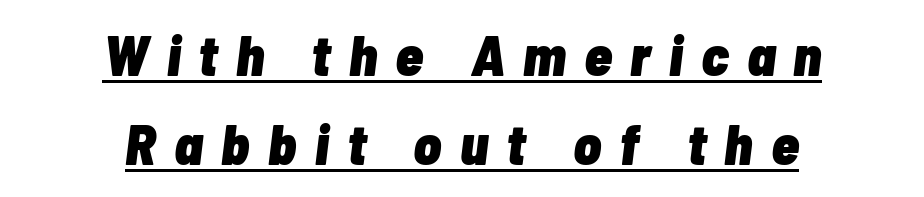
{"italic": "yes", "lean": "right", "slant_degrees": 7, "bold": "yes", "weight": "heavy", "width": "condensed", "stroke_contrast": "low", "x_height": "medium", "monospaced": "no", "underline": "yes", "align": "center", "line_spacing": "normal", "line_spacing_ratio": 1.57, "letter_spacing": "wide", "letter_spacing_em": 0.32, "glyph_px": 57}
